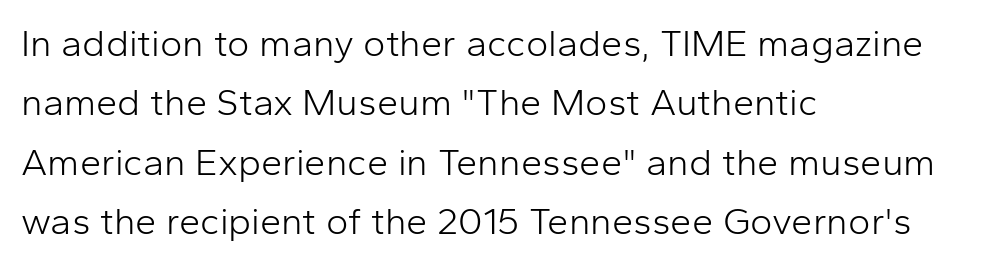
{"serif": "no", "italic": "no", "bold": "no", "weight": "light", "width": "normal", "stroke_contrast": "low", "x_height": "medium", "monospaced": "no", "underline": "no", "align": "left", "line_spacing": "normal", "line_spacing_ratio": 1.56, "letter_spacing": "normal", "letter_spacing_em": 0.0, "glyph_px": 38}
